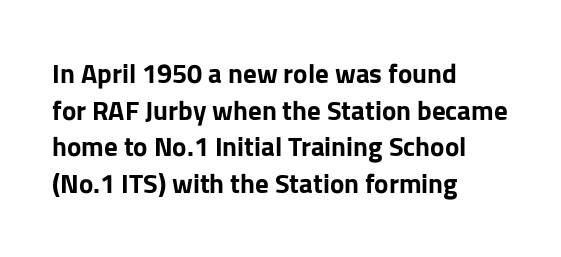
Casual observation: everything's shoved over to the left. Look at the tracking — it's just the regular setting, nothing added. The rendering uses a moderate line-height, typical for paragraphs. Decoration check: the copy has no underline. The face used here has the dense, thick strokes of a bold. The typography opts for an upright posture over an oblique one.
